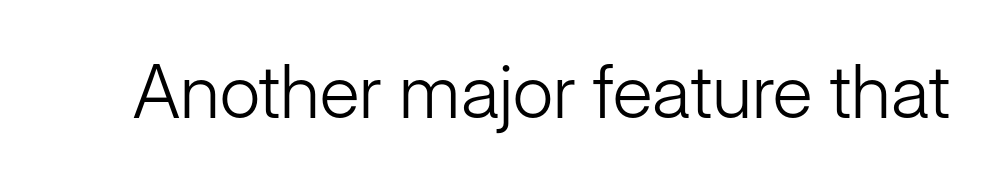
{"serif": "no", "italic": "no", "bold": "no", "weight": "light", "width": "normal", "stroke_contrast": "low", "x_height": "medium", "monospaced": "no", "underline": "no", "letter_spacing": "normal", "letter_spacing_em": 0.0, "glyph_px": 74}
